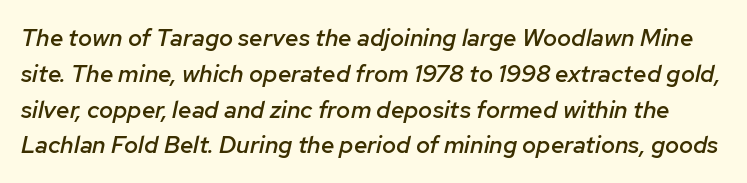
Q: Is the text bold? A: Semi-bold.
Q: Is the text italic (slanted)? A: Yes, it leans right by about 12 degrees.
Q: Is the text underlined? A: No.
Q: Is the spacing between letters normal or unusually wide? A: Normal.
Q: Is the spacing between lines tight, normal or loose? A: Normal.
